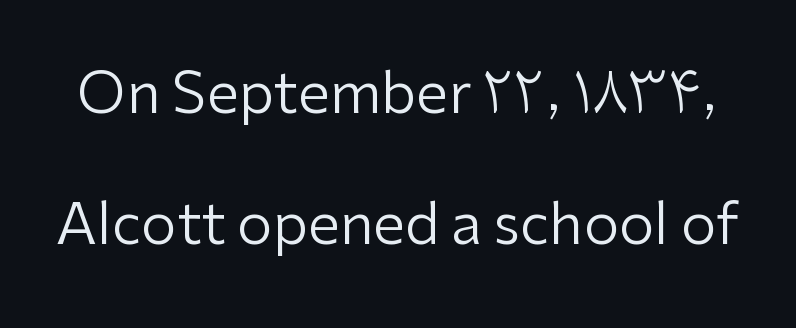
The image shows 57 px regular-weight sans-serif type, upright; set loose line spacing (2.3x), normal letter spacing, not underlined; low stroke contrast and a medium x-height.
